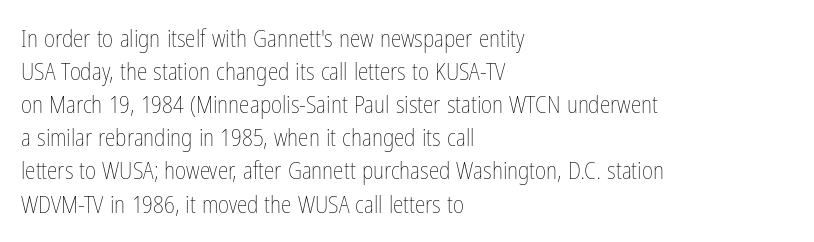
Q: Is the text bold? A: No.
Q: Is the text italic (slanted)? A: No, it is upright.
Q: Is the text underlined? A: No.
Q: How is the paragraph aligned? A: Left-aligned.
Q: Is the spacing between letters normal or unusually wide? A: Normal.
Q: Is the spacing between lines tight, normal or loose? A: Normal.
